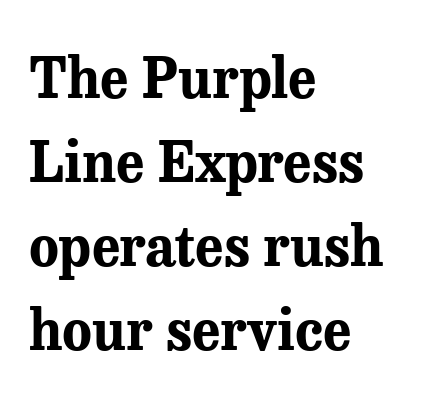
{"serif": "yes", "italic": "no", "bold": "yes", "weight": "bold", "width": "normal", "stroke_contrast": "medium", "x_height": "medium", "monospaced": "no", "underline": "no", "align": "left", "line_spacing": "normal", "line_spacing_ratio": 1.53, "letter_spacing": "normal", "letter_spacing_em": 0.0, "glyph_px": 55}
